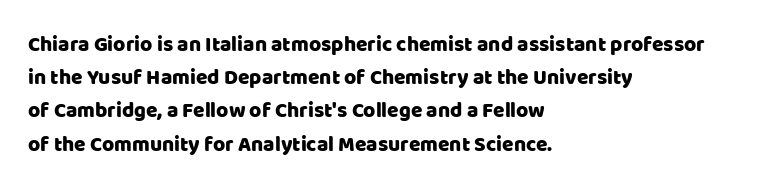
{"italic": "no", "underline": "no", "align": "left", "line_spacing": "normal", "line_spacing_ratio": 1.58, "letter_spacing": "normal", "letter_spacing_em": 0.0, "glyph_px": 21}
